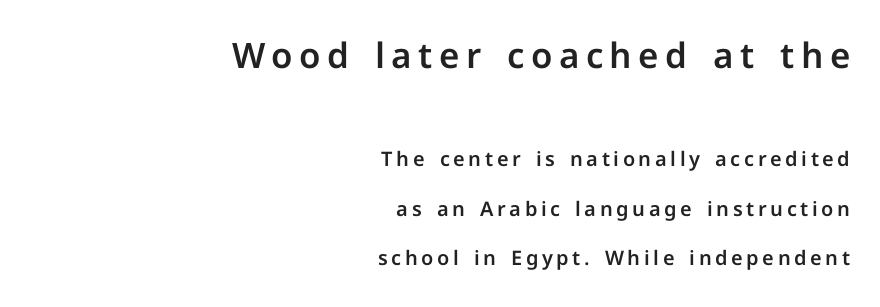
{"serif": "no", "italic": "no", "width": "normal", "stroke_contrast": "low", "x_height": "medium", "monospaced": "no", "underline": "no", "align": "right", "line_spacing": "loose", "line_spacing_ratio": 2.47, "larger_block": "first", "size_ratio": 1.75, "glyph_px": 35}
